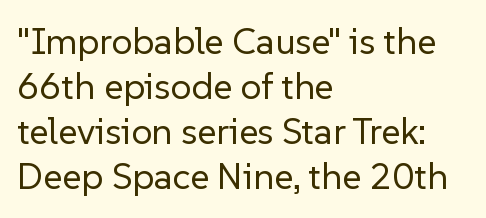
The image shows 37 px regular-weight sans-serif type, upright; set left-aligned, line spacing 1.22x, normal letter spacing, not underlined; low stroke contrast and a medium x-height.
